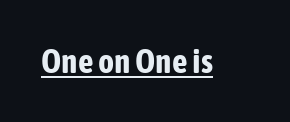
The image shows 34 px bold, condensed sans-serif type, upright; set normal letter spacing, underlined; low stroke contrast and a medium x-height.
